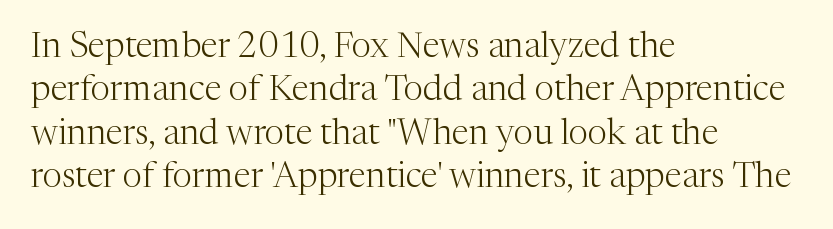
The image shows 35 px light serif type, upright; set left-aligned, line spacing 1.24x, normal letter spacing, not underlined; medium stroke contrast and a medium x-height.
